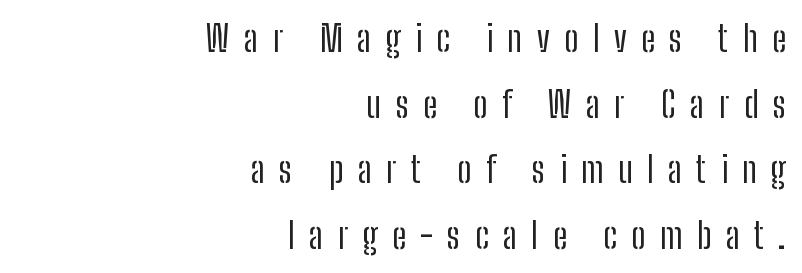
Any mark beneath the type? The region is blank. Rendered with straight, roman letterforms. The passage shown is not bold in any degree. In terms of letterspacing, this is a distinctly airy, spread setting. Here the designer chose a conventional face with non-uniform glyph widths. This sample uses a sans-serif face.
